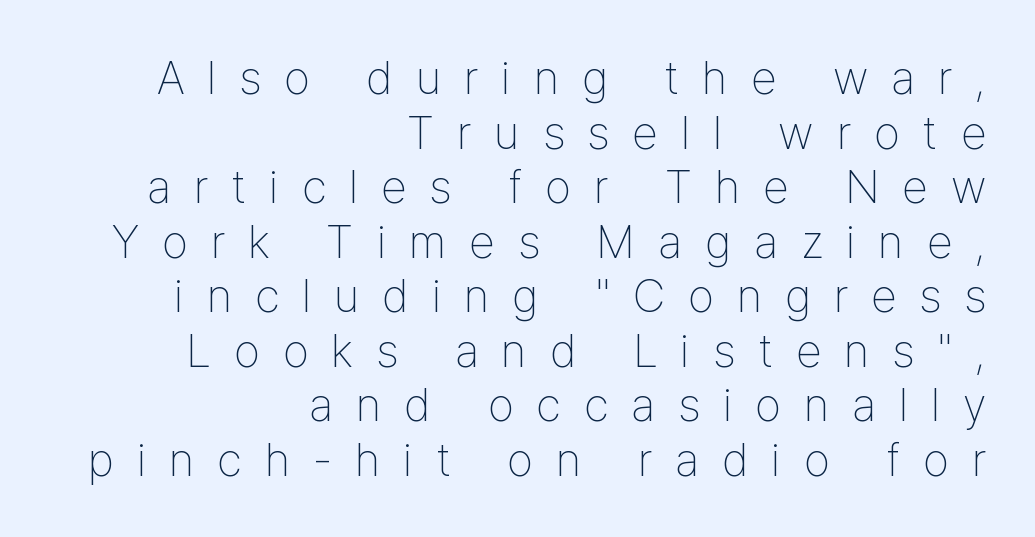
The image shows 47 px thin, condensed sans-serif type, upright; set right-aligned, line spacing 1.16x, unusually wide letter spacing (+0.49 em), not underlined; low stroke contrast and a medium x-height.
